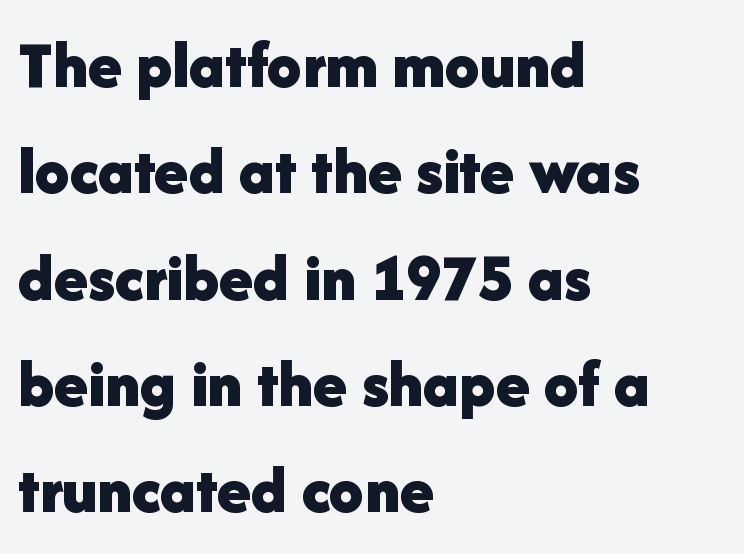
{"serif": "no", "italic": "no", "bold": "yes", "weight": "bold", "width": "normal", "stroke_contrast": "low", "x_height": "medium", "monospaced": "no", "underline": "no", "align": "left", "line_spacing": "normal", "line_spacing_ratio": 1.54, "letter_spacing": "normal", "letter_spacing_em": 0.0, "glyph_px": 69}
